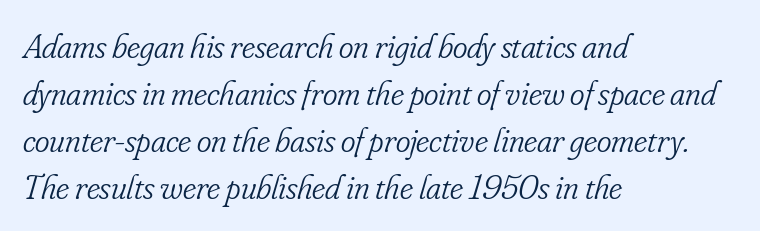
Q: Is the text bold? A: No.
Q: Is the text italic (slanted)? A: Yes, it leans right by about 16 degrees.
Q: Is the typeface a serif or a sans-serif typeface? A: Serif.
Q: Is the text underlined? A: No.
Q: How is the paragraph aligned? A: Left-aligned.
Q: Is the spacing between letters normal or unusually wide? A: Normal.
Q: Is the spacing between lines tight, normal or loose? A: Normal.
Q: Width (condensed, normal, or wide)? A: Condensed.
Q: Stroke contrast? A: Low.
Q: x-height? A: Small.
Q: Monospaced? A: No.
